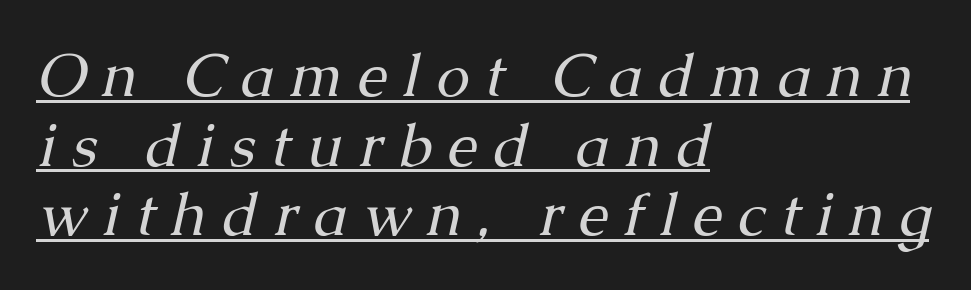
The image shows 60 px regular-weight serif type, italic (leaning right); set left-aligned, line spacing 1.16x, unusually wide letter spacing (+0.26 em), underlined; medium stroke contrast and a medium x-height.
